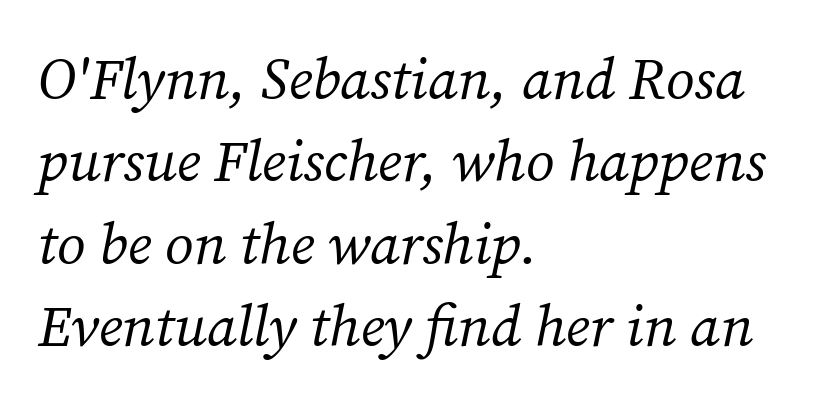
Glance below the letters and you will spot only blank space. The passage shown is typed in a proportional face where columns would drift. There's an unmistakable incline to the writing here. Words appear dense and cohesive because spacing is normal. No letter is thick-stroked: the sample isn't bold. Where is the straight margin? On the left.
